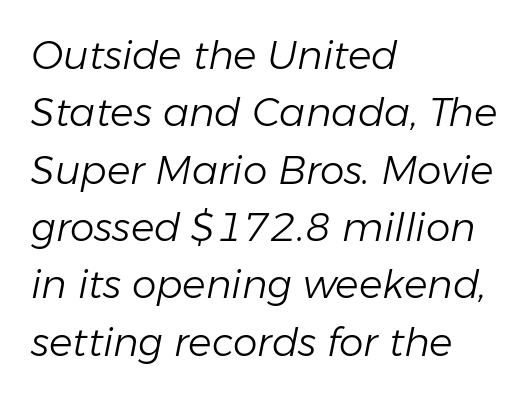
The image shows 39 px light type, italic (leaning right); set left-aligned, normal line spacing (1.47x), normal letter spacing, not underlined; low stroke contrast and a medium x-height.
